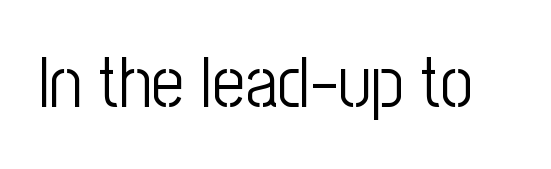
No extra tracking has been applied to these lines. Letters have the restrained weight of plain body copy at most. A roman cut, with each character standing at attention. Think of a printed novel: that variable character pitch is what you see here.
